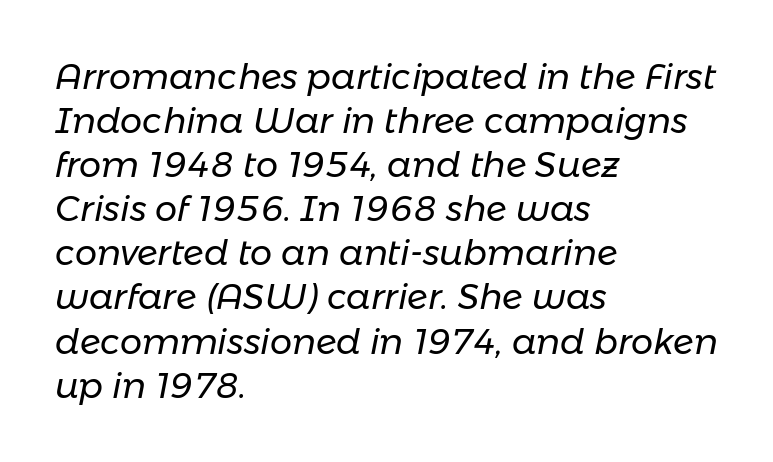
Q: Is the text bold? A: No.
Q: Is the text italic (slanted)? A: Yes, it leans right by about 11 degrees.
Q: Is the text underlined? A: No.
Q: How is the paragraph aligned? A: Left-aligned.
Q: Is the spacing between letters normal or unusually wide? A: Normal.
Q: Is the spacing between lines tight, normal or loose? A: Normal.
Q: Width (condensed, normal, or wide)? A: Normal.
Q: Stroke contrast? A: Low.
Q: x-height? A: Medium.
Q: Monospaced? A: No.
